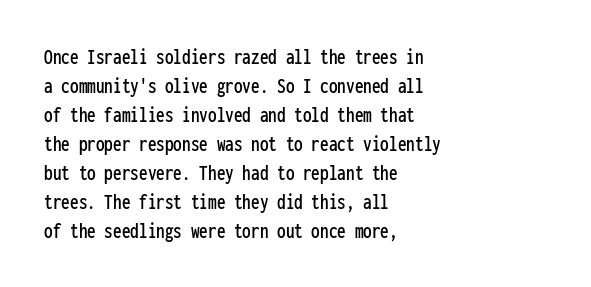
The image shows 23 px text type, upright; set left-aligned, normal line spacing (1.26x), normal letter spacing, not underlined.
